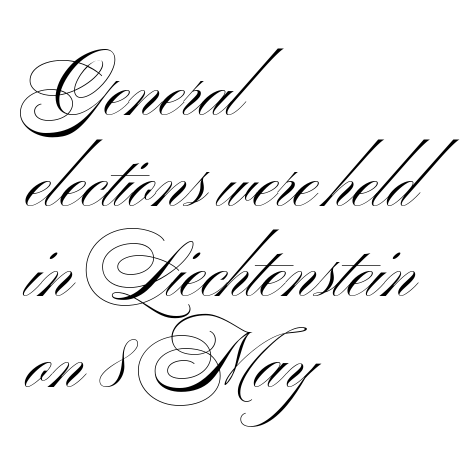
You can tell from the bare stems that sans-serif type was used. The rendering anchors every line to the left-hand side. The glyphs are unaccompanied by any horizontal stroke below them. The letters advance in unequal steps, a hallmark of proportional type.
